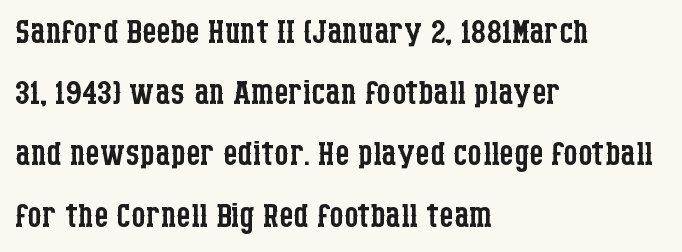
The image shows 46 px regular-weight, condensed serif type, upright; set left-aligned, normal line spacing (1.33x), normal letter spacing, not underlined; low stroke contrast and a large x-height.
